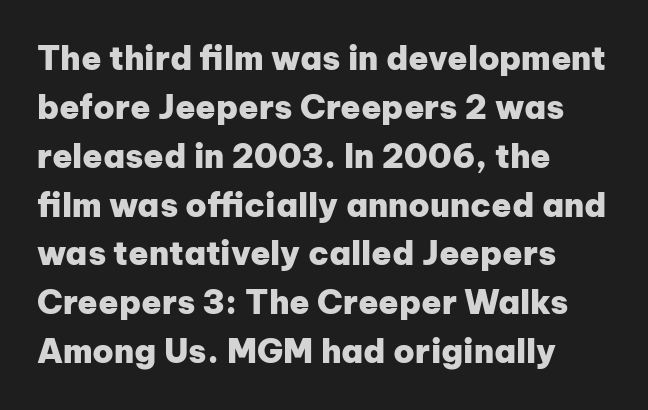
Q: Is the text bold? A: Yes.
Q: Is the text italic (slanted)? A: No, it is upright.
Q: Is the typeface a serif or a sans-serif typeface? A: Sans-serif.
Q: Is the text underlined? A: No.
Q: How is the paragraph aligned? A: Left-aligned.
Q: Is the spacing between letters normal or unusually wide? A: Normal.
Q: Is the spacing between lines tight, normal or loose? A: Normal.
Q: Width (condensed, normal, or wide)? A: Normal.
Q: Stroke contrast? A: Low.
Q: x-height? A: Medium.
Q: Monospaced? A: No.
